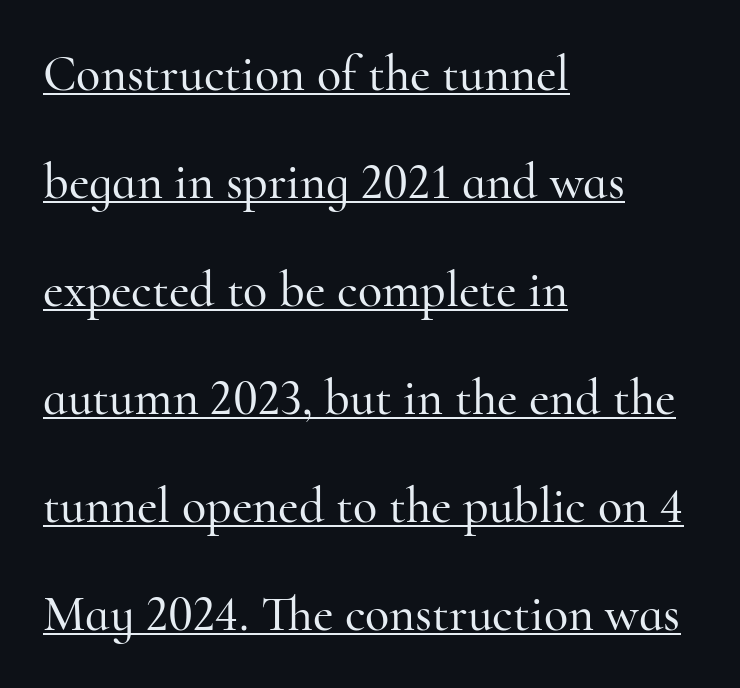
{"serif": "yes", "italic": "no", "width": "normal", "stroke_contrast": "high", "x_height": "small", "monospaced": "no", "underline": "yes", "align": "left", "line_spacing": "loose", "line_spacing_ratio": 2.16, "letter_spacing": "normal", "letter_spacing_em": 0.0, "glyph_px": 50}
